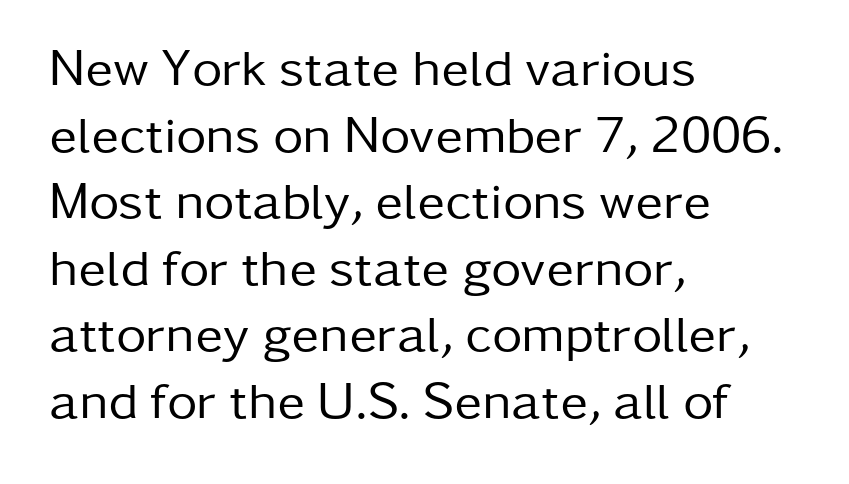
The image shows 52 px regular-weight sans-serif type, upright; set left-aligned, normal line spacing (1.28x), normal letter spacing, not underlined; low stroke contrast and a medium x-height.
